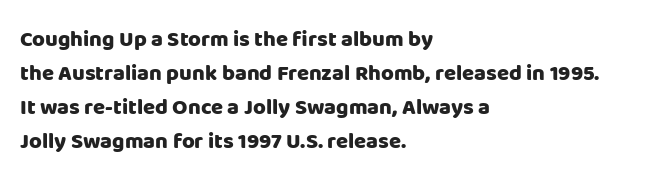
{"italic": "no", "bold": "yes", "underline": "no", "align": "left", "line_spacing": "normal", "line_spacing_ratio": 1.54, "letter_spacing": "normal", "letter_spacing_em": 0.0, "glyph_px": 22}
